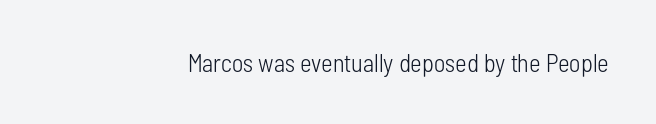
{"italic": "no", "bold": "no", "underline": "no", "letter_spacing": "normal", "letter_spacing_em": 0.0, "glyph_px": 25}
